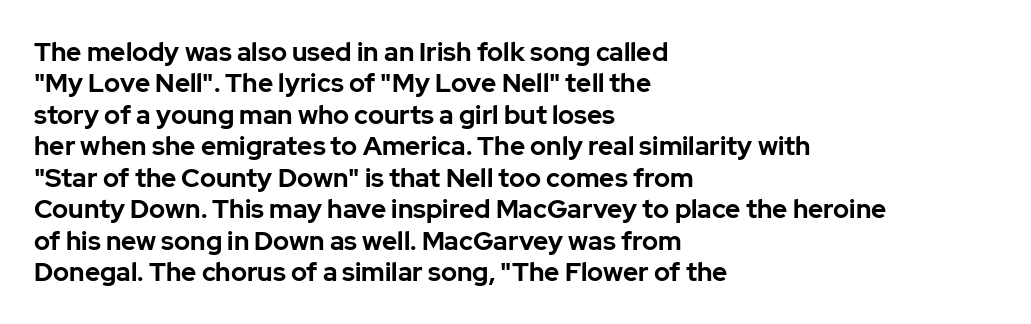
Posture: straight, roman, zero tilt. A student would call this left alignment; a typographer would say flush left, rag right. Rule under the text: the space is simply empty. Between one letter and the next there's only the usual sliver of space. Plenty of ink on the page — the face is bold.
